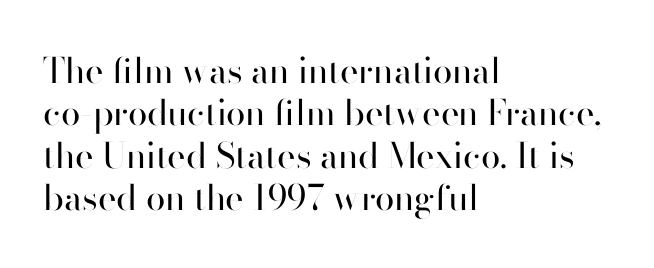
The image shows 35 px regular-weight sans-serif type, upright; set left-aligned, line spacing 1.21x, normal letter spacing, not underlined; high stroke contrast and a small x-height.
